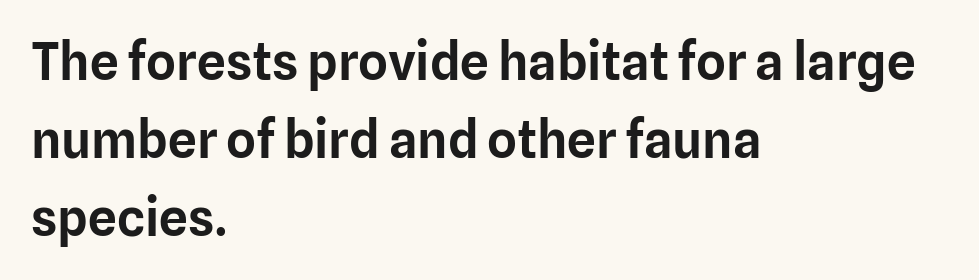
The image shows 51 px sans-serif type, upright; set left-aligned, normal line spacing (1.53x), normal letter spacing, not underlined; low stroke contrast and a medium x-height.
